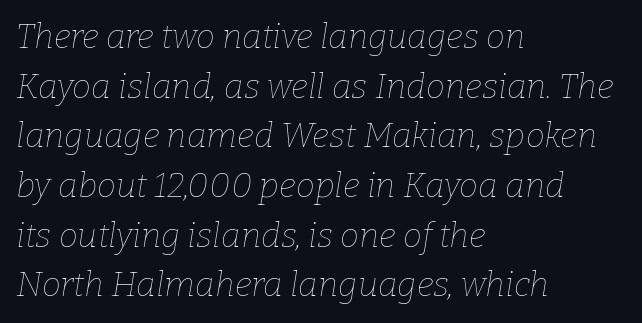
The image shows 34 px thin type, italic (leaning right); set left-aligned, normal line spacing (1.46x), normal letter spacing, not underlined; low stroke contrast and a medium x-height.
